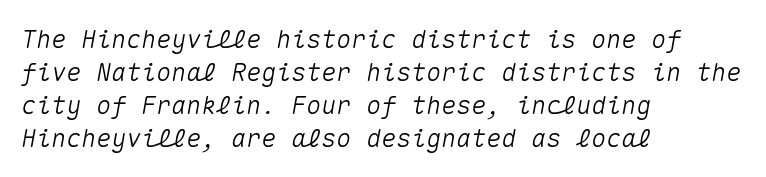
Emphasis-style slanted type is in use. Words float on clear page, feet unadorned. Caption: standard tracking, unaltered. The text block is weighted toward the left margin, trailing off unevenly rightward.
